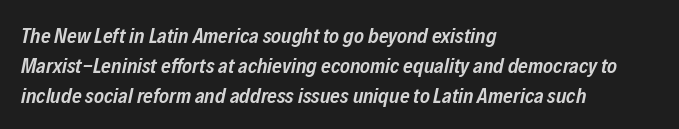
Q: Is the text bold? A: Semi-bold.
Q: Is the text italic (slanted)? A: Yes, it leans right by about 12 degrees.
Q: Is the text underlined? A: No.
Q: How is the paragraph aligned? A: Left-aligned.
Q: Is the spacing between letters normal or unusually wide? A: Normal.
Q: Is the spacing between lines tight, normal or loose? A: Normal.
